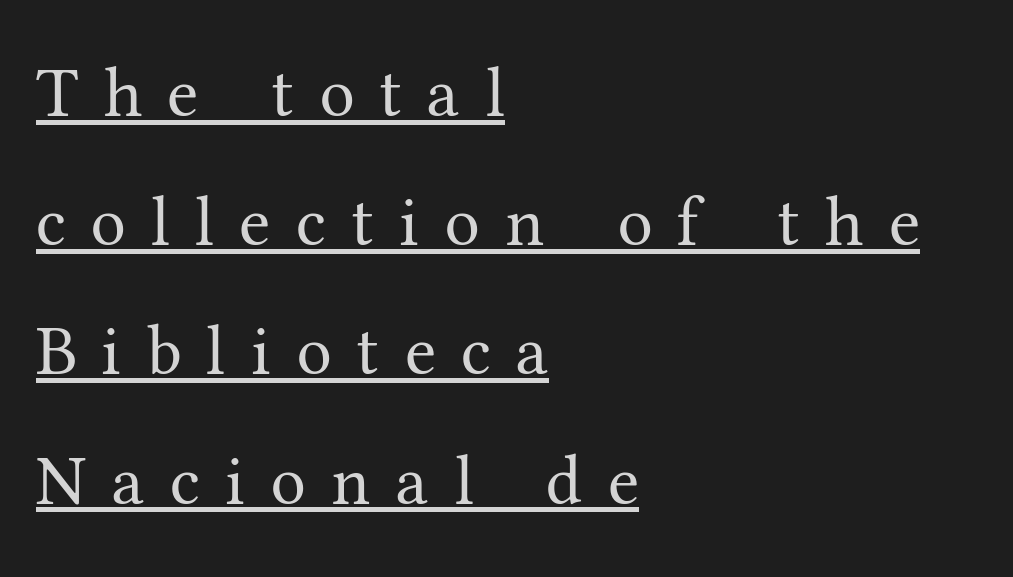
{"serif": "yes", "italic": "no", "bold": "no", "weight": "regular", "width": "normal", "stroke_contrast": "medium", "x_height": "medium", "monospaced": "no", "underline": "yes", "align": "left", "line_spacing_ratio": 1.82, "letter_spacing": "wide", "letter_spacing_em": 0.36, "glyph_px": 71}
